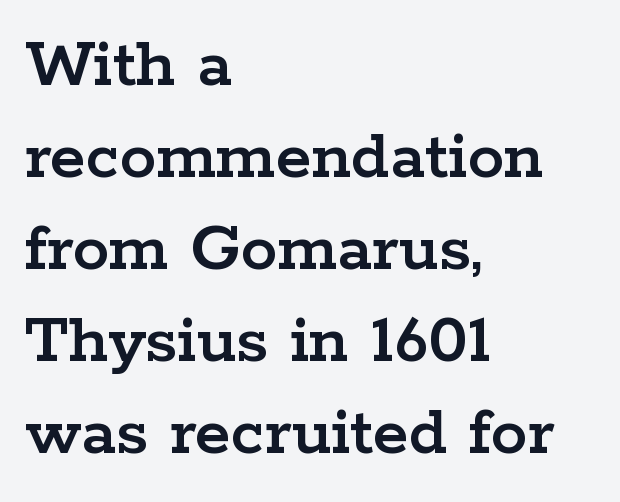
The image shows 73 px wide serif type, upright; set left-aligned, normal line spacing (1.26x), normal letter spacing, not underlined; low stroke contrast and a medium x-height.
